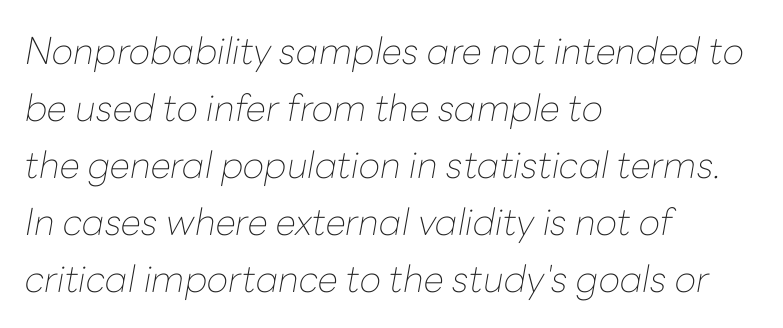
The image shows 37 px thin type, italic (leaning right); set left-aligned, normal line spacing (1.54x), normal letter spacing, not underlined; low stroke contrast and a medium x-height.
